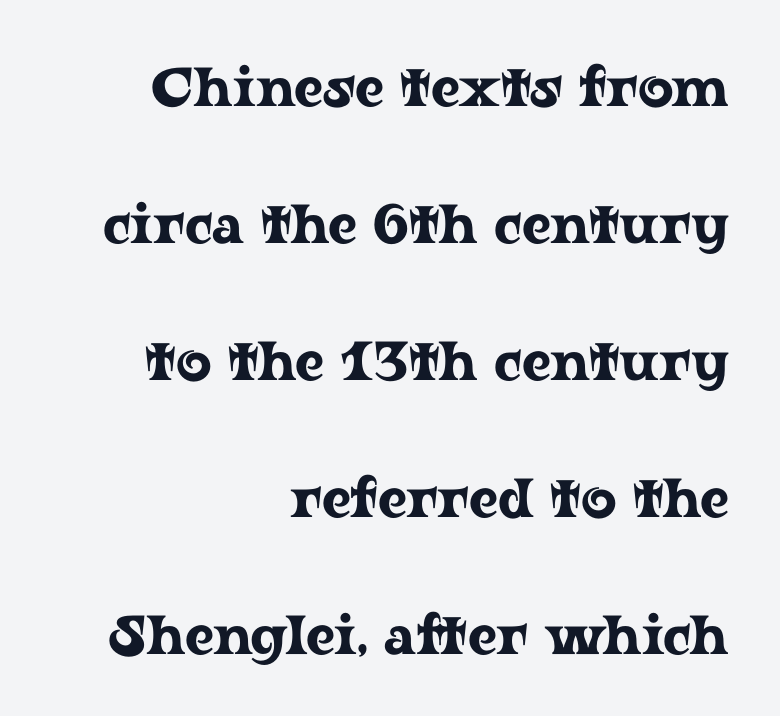
Q: Is the text italic (slanted)? A: No, it is upright.
Q: Is the typeface a serif or a sans-serif typeface? A: Serif.
Q: Is the text underlined? A: No.
Q: How is the paragraph aligned? A: Right-aligned.
Q: Is the spacing between letters normal or unusually wide? A: Normal.
Q: Is the spacing between lines tight, normal or loose? A: Loose.
Q: Width (condensed, normal, or wide)? A: Wide.
Q: Stroke contrast? A: Low.
Q: x-height? A: Medium.
Q: Monospaced? A: No.
